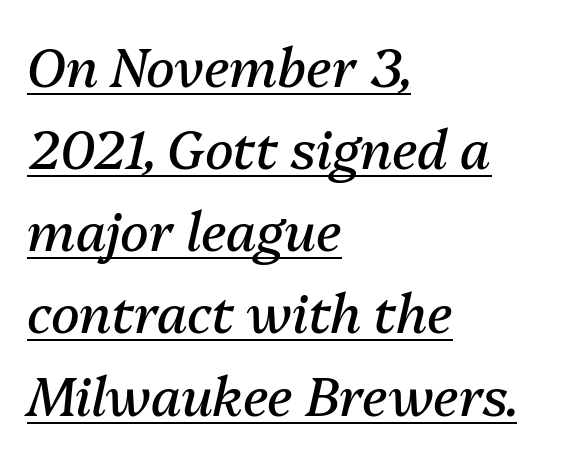
{"italic": "yes", "lean": "right", "slant_degrees": 13, "bold": "no", "weight": "regular", "width": "normal", "stroke_contrast": "medium", "x_height": "medium", "monospaced": "no", "underline": "yes", "align": "left", "line_spacing": "normal", "line_spacing_ratio": 1.55, "letter_spacing": "normal", "letter_spacing_em": 0.0, "glyph_px": 53}
